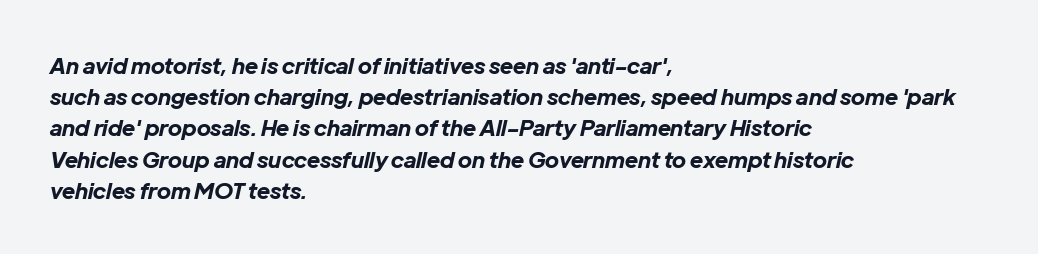
Just letters on the line, the space beneath them empty. Where is the straight margin? On the left. Heavy-handed strokes throughout: this text is bold. These lines were composed using italics. Caption: standard tracking, unaltered. Horizontal bands of white between lines are of average thickness.
